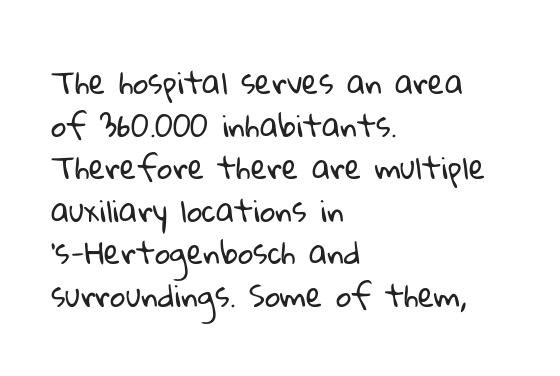
The image shows 30 px regular-weight sans-serif type; set left-aligned, normal line spacing (1.42x), normal letter spacing, not underlined; low stroke contrast and a medium x-height.
